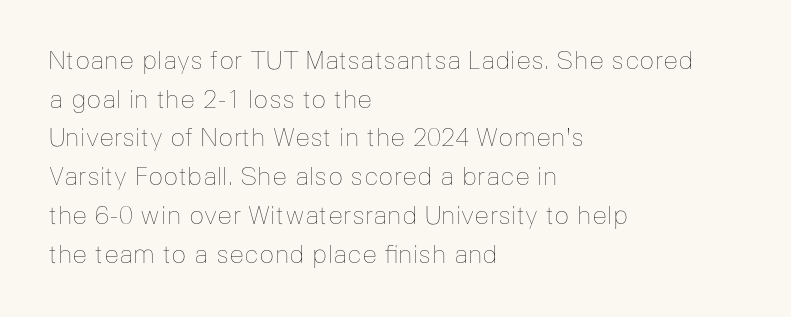
Notice how descenders clear the ascenders below comfortably — that's standard leading. Posture: vertical. Letter spacing: default. This rendering uses left alignment, leaving the right contour irregular.
